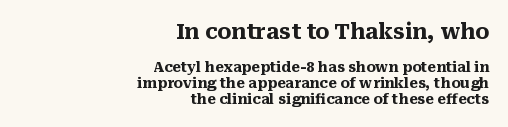
The image shows 21 px bold type, upright; set right-aligned, tight line spacing (1.12x), normal letter spacing, not underlined; the first (top) block is 1.5x larger.
